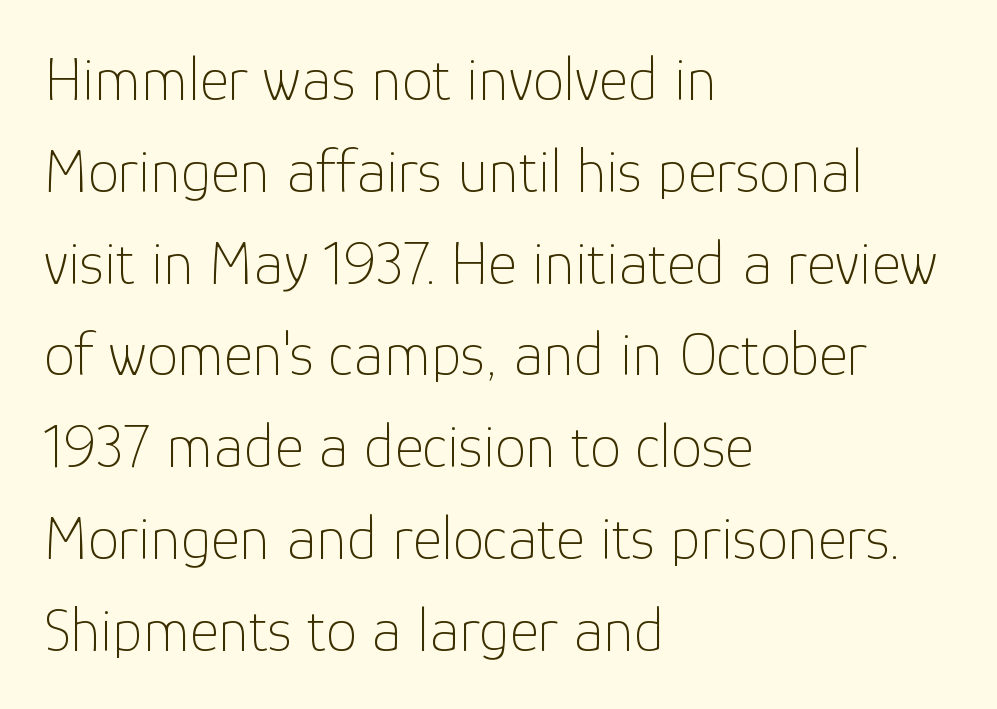
{"serif": "no", "italic": "no", "bold": "no", "weight": "thin", "width": "normal", "stroke_contrast": "low", "x_height": "medium", "monospaced": "no", "underline": "no", "align": "left", "line_spacing": "normal", "line_spacing_ratio": 1.48, "letter_spacing": "normal", "letter_spacing_em": 0.0, "glyph_px": 62}
